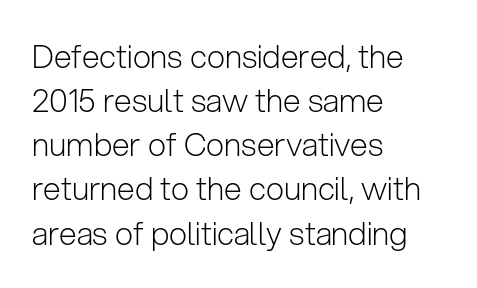
The image shows 32 px light sans-serif type, upright; set left-aligned, normal line spacing (1.38x), normal letter spacing, not underlined; low stroke contrast and a medium x-height.
